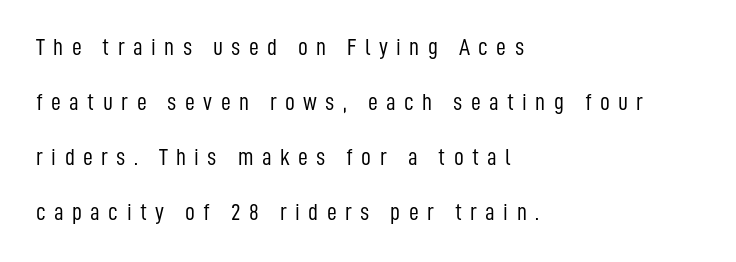
This reads as an unemphasized weight, regular at the heaviest. Each line starts at the same left margin while the right side varies. Each word looks stretched out because of the extra space between its letters. No italicization has been applied; the sample stays upright.
